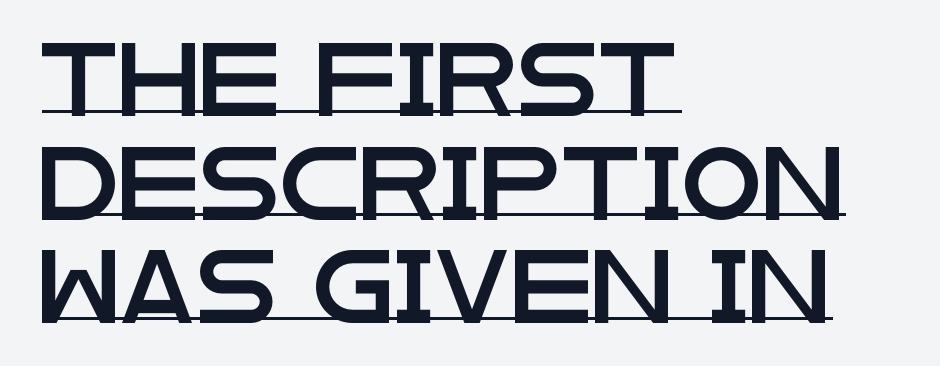
{"serif": "no", "italic": "no", "width": "wide", "stroke_contrast": "low", "x_height": "large", "monospaced": "no", "underline": "yes", "align": "left", "line_spacing": "normal", "line_spacing_ratio": 1.42, "letter_spacing": "normal", "letter_spacing_em": 0.0, "glyph_px": 73}
